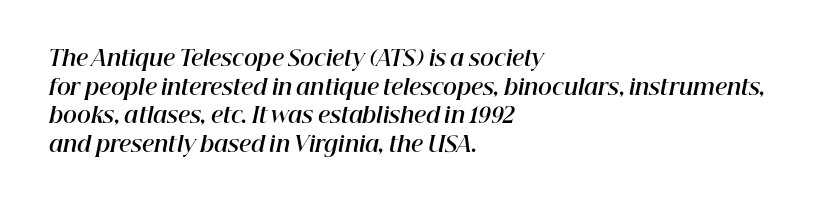
The image shows 21 px bold type, italic (leaning right); set left-aligned, normal line spacing (1.36x), normal letter spacing, not underlined.
